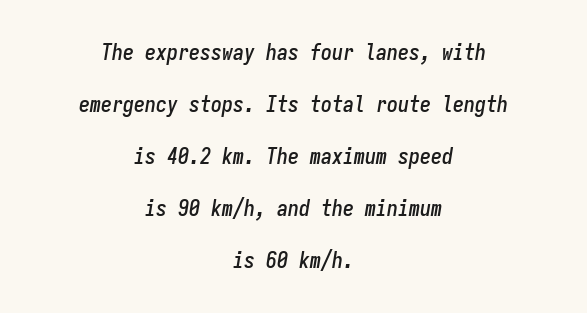
{"italic": "yes", "lean": "right", "slant_degrees": 9, "underline": "no", "align": "center", "line_spacing": "loose", "line_spacing_ratio": 2.36, "letter_spacing": "normal", "letter_spacing_em": 0.0, "glyph_px": 22}
